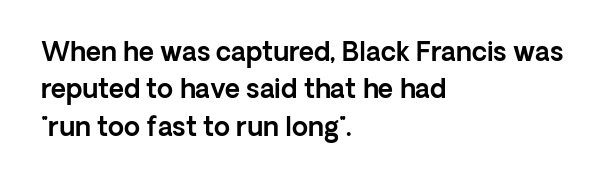
A typesetter would call this zero additional tracking. The string is rendered with underlining switched off. Reading down the block, your eye returns to a fixed left position each line. The lines sit at an ordinary, default distance from one another.
